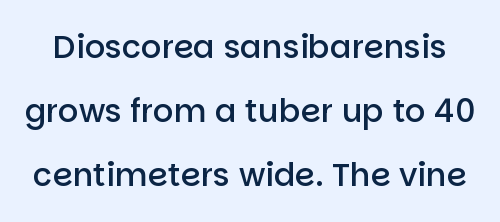
The image shows 32 px semibold sans-serif type, upright; set loose line spacing (2.0x), normal letter spacing, not underlined; low stroke contrast and a large x-height.
